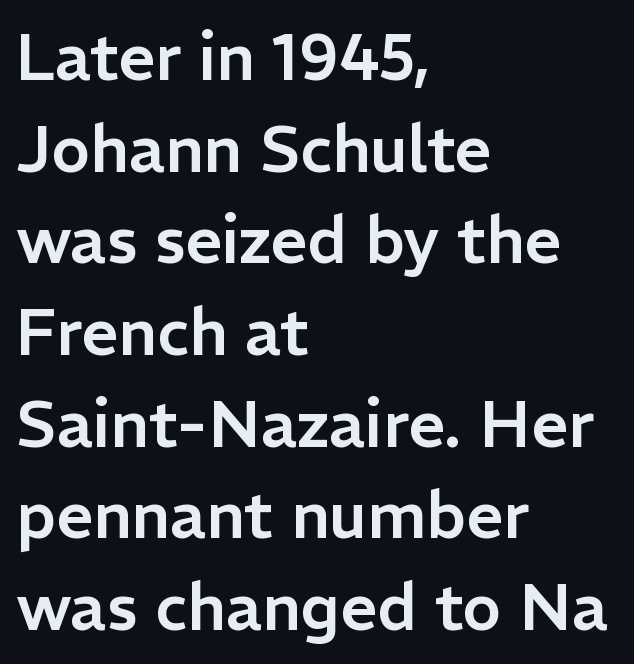
One-word summary of the alignment: left. Leading matches the norm, producing a regular column. Plain, unruled lines of type. A typesetter would label this face a sans.
